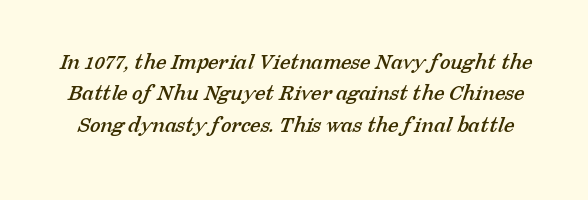
Q: Is the text underlined? A: No.
Q: Is the spacing between letters normal or unusually wide? A: Normal.
Q: Is the spacing between lines tight, normal or loose? A: Normal.
